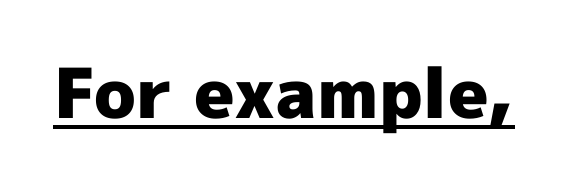
Character widths vary here, with narrow letters taking less room than wide ones. Nope, not italic — everything's standing straight. The glyphs in this specimen are sans serif. The letters sit at their default tracking, neither squeezed nor spread. Compared with an ordinary text face, these strokes are far heavier — a full bold. You can see a thin bar hugging the bottom of the glyphs.
